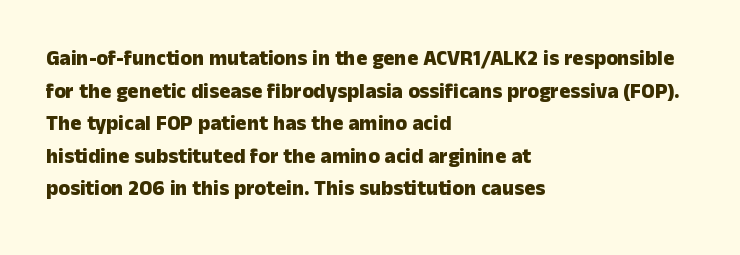
The rendering anchors every line to the left-hand side. In terms of posture, this sample is upright. This sample uses plain, unmodified letter spacing. The gap between lines stays unmarked.
